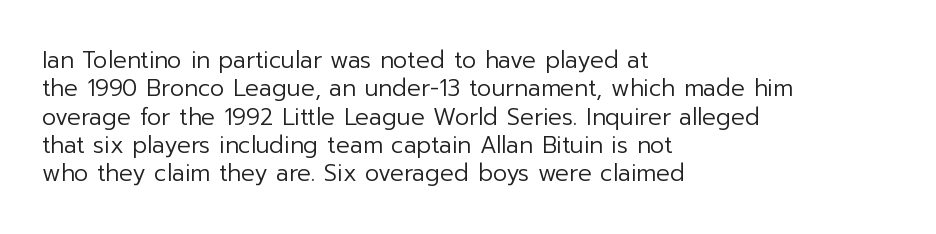
Nobody touched the tracking dial on this one. Visually the block forms a straight wall on the left and a jagged coastline on the right. Posture: upright roman. Beneath every word, the page is bare.
